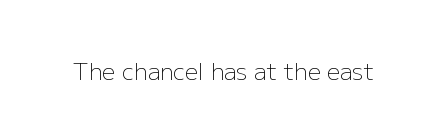
The type is set solid horizontally, with unmodified tracking. Words float on clear page, feet unadorned. A quiet, ordinary-to-light weight characterises the typeface. The type sits square on the baseline with zero lean.
